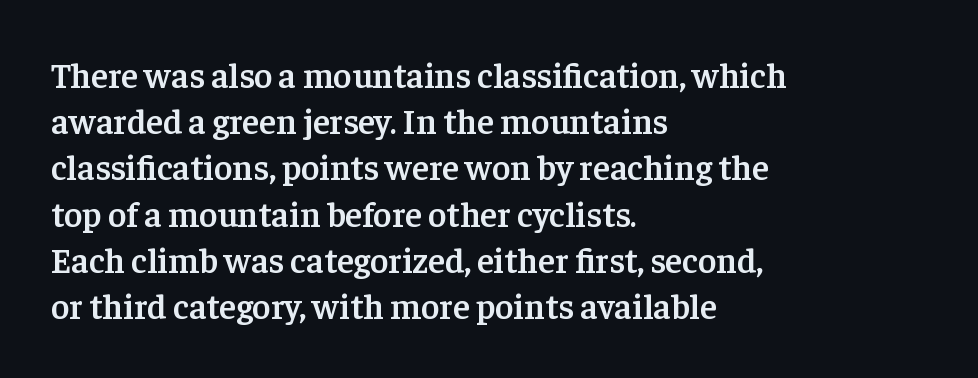
Q: Is the text bold? A: Semi-bold.
Q: Is the text italic (slanted)? A: No, it is upright.
Q: Is the typeface a serif or a sans-serif typeface? A: Serif.
Q: Is the text underlined? A: No.
Q: How is the paragraph aligned? A: Left-aligned.
Q: Is the spacing between letters normal or unusually wide? A: Normal.
Q: Is the spacing between lines tight, normal or loose? A: Normal.
Q: Width (condensed, normal, or wide)? A: Normal.
Q: Stroke contrast? A: Low.
Q: x-height? A: Medium.
Q: Monospaced? A: No.
